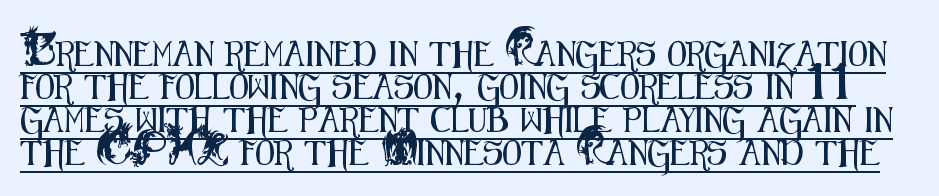
Honestly, the letter spacing is just normal — you wouldn't notice it. Successive baselines arrive at the customary interval. Notice how a bar underscores the lettering throughout. The specimen reads as upright at a glance.
